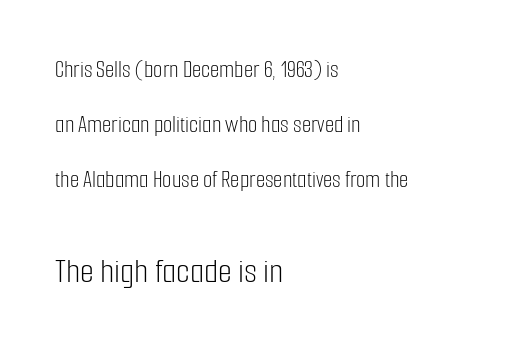
Q: Is the text bold? A: No.
Q: Is the text italic (slanted)? A: No, it is upright.
Q: Is the typeface a serif or a sans-serif typeface? A: Sans-serif.
Q: Is the text underlined? A: No.
Q: How is the paragraph aligned? A: Left-aligned.
Q: Is the spacing between letters normal or unusually wide? A: Normal.
Q: Is the spacing between lines tight, normal or loose? A: Loose.
Q: Which block of text is set in a larger size, the first (top) or the second (bottom)? A: The second (bottom) one.
Q: Width (condensed, normal, or wide)? A: Condensed.
Q: Stroke contrast? A: Low.
Q: x-height? A: Medium.
Q: Monospaced? A: No.
